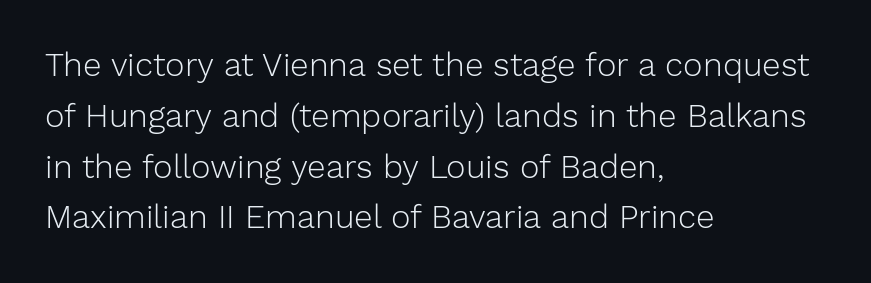
The typeface chosen for these lines omits serifs. In terms of leading, this rendering sits right in the middle. The letterforms sit shoulder to shoulder at normal distance. A student would call this left alignment; a typographer would say flush left, rag right. Note the varied advance widths — an 'i' is clearly narrower than an 'm'. No italicization has been applied; the sample stays upright.
